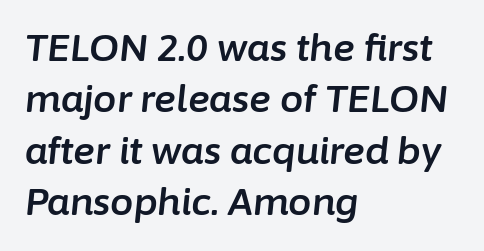
{"italic": "yes", "lean": "right", "slant_degrees": 6, "width": "normal", "stroke_contrast": "low", "x_height": "medium", "monospaced": "no", "underline": "no", "align": "left", "line_spacing": "normal", "line_spacing_ratio": 1.39, "letter_spacing": "normal", "letter_spacing_em": 0.0, "glyph_px": 37}
